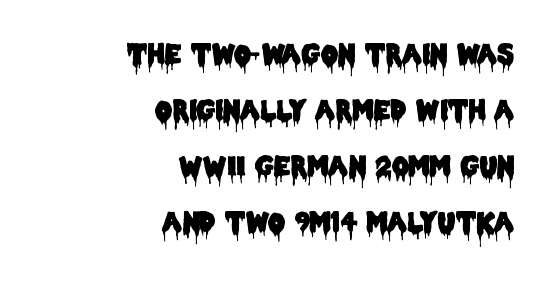
{"italic": "no", "underline": "no", "align": "right", "line_spacing": "loose", "line_spacing_ratio": 2.08, "letter_spacing": "normal", "letter_spacing_em": 0.0, "glyph_px": 27}
